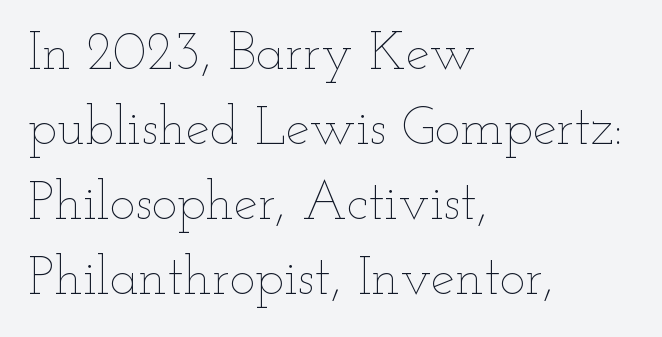
{"italic": "no", "bold": "no", "weight": "thin", "width": "wide", "stroke_contrast": "low", "x_height": "small", "monospaced": "no", "underline": "no", "align": "left", "line_spacing": "normal", "line_spacing_ratio": 1.39, "letter_spacing": "normal", "letter_spacing_em": 0.0, "glyph_px": 54}
